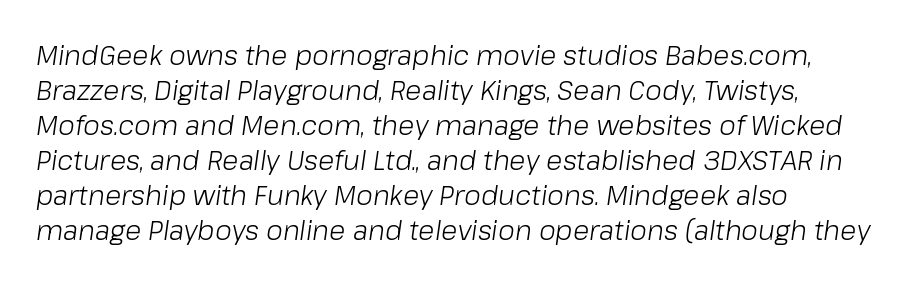
{"italic": "yes", "lean": "right", "slant_degrees": 8, "bold": "no", "underline": "no", "align": "left", "line_spacing": "normal", "line_spacing_ratio": 1.3, "letter_spacing": "normal", "letter_spacing_em": 0.0, "glyph_px": 27}
